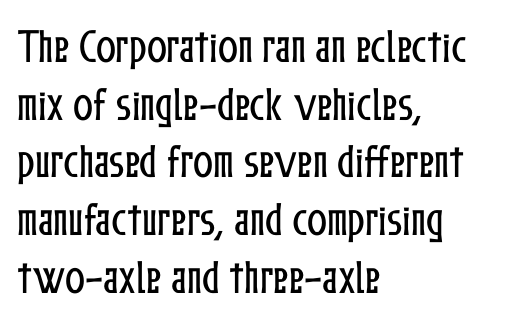
The image shows 37 px condensed type, upright; set left-aligned, normal line spacing (1.56x), normal letter spacing, not underlined; low stroke contrast and a medium x-height.
